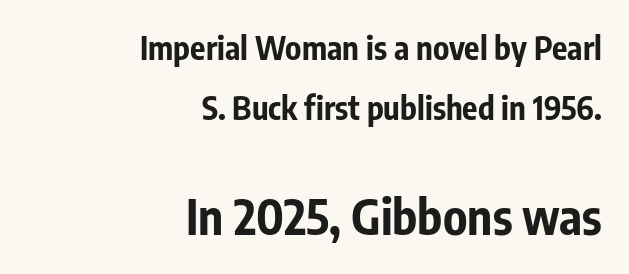
The image shows 48 px bold, condensed sans-serif type, upright; set right-aligned, line spacing 1.87x, normal letter spacing, not underlined; the second (bottom) block is 1.5x larger; low stroke contrast and a medium x-height.
